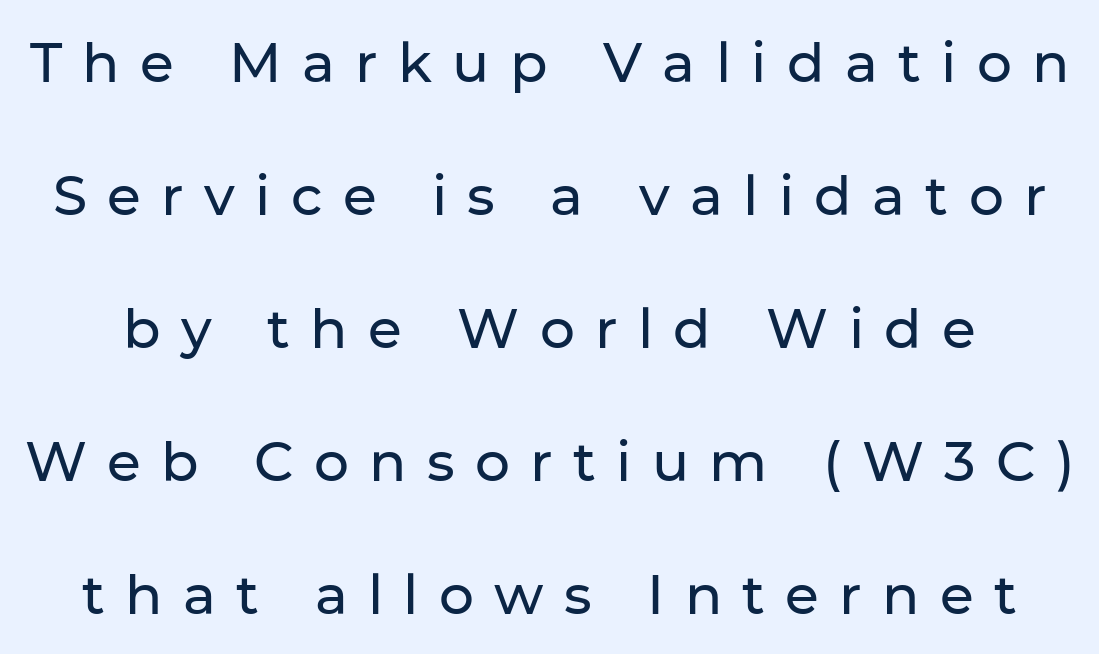
The image shows 55 px sans-serif type, upright; set loose line spacing (2.42x), unusually wide letter spacing (+0.37 em), not underlined; low stroke contrast and a medium x-height.
